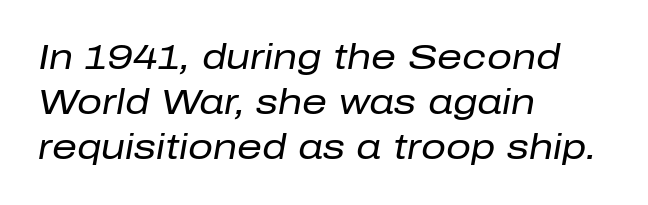
{"italic": "yes", "lean": "right", "slant_degrees": 10, "bold": "no", "weight": "regular", "width": "normal", "stroke_contrast": "low", "x_height": "medium", "monospaced": "no", "underline": "no", "align": "left", "line_spacing": "normal", "line_spacing_ratio": 1.28, "letter_spacing": "normal", "letter_spacing_em": 0.0, "glyph_px": 35}
